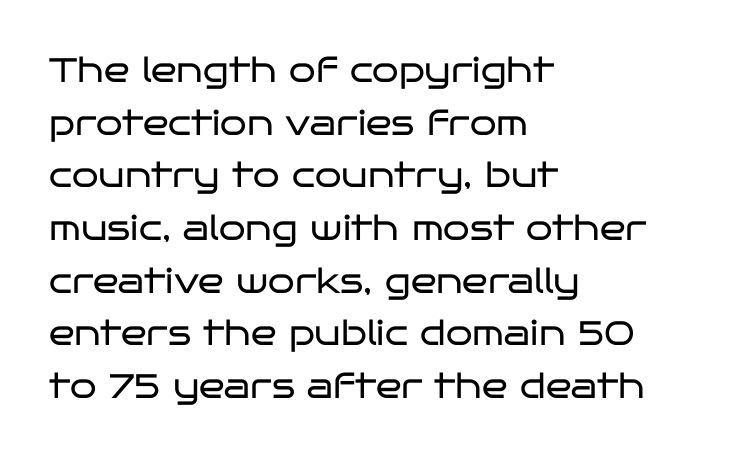
{"serif": "no", "italic": "no", "bold": "no", "weight": "regular", "width": "wide", "stroke_contrast": "low", "x_height": "large", "monospaced": "no", "underline": "no", "align": "left", "line_spacing": "normal", "line_spacing_ratio": 1.55, "letter_spacing": "normal", "letter_spacing_em": 0.0, "glyph_px": 34}
